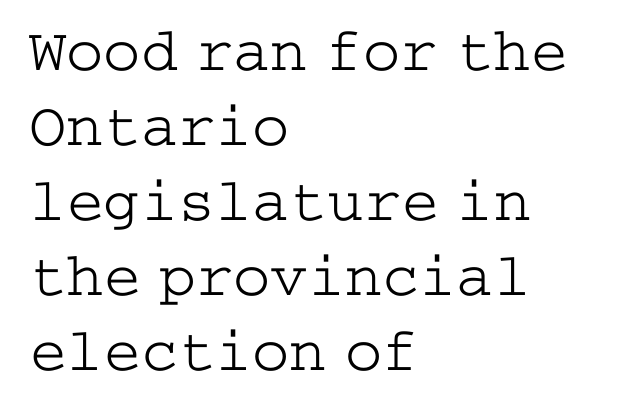
The image shows 62 px light, wide serif type, upright; set left-aligned, line spacing 1.21x, normal letter spacing, not underlined; low stroke contrast and a medium x-height.
